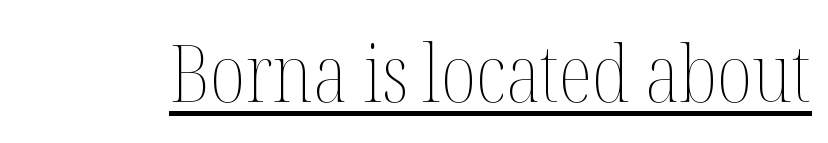
{"italic": "no", "bold": "no", "weight": "thin", "width": "condensed", "stroke_contrast": "medium", "x_height": "medium", "monospaced": "no", "underline": "yes", "letter_spacing": "normal", "letter_spacing_em": 0.0, "glyph_px": 79}
